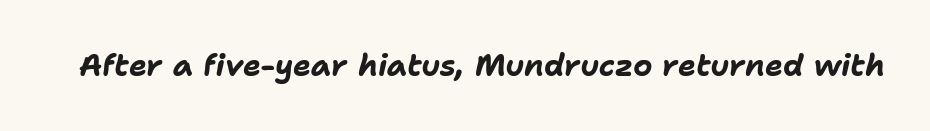
The image shows 30 px bold type, italic (leaning right); set normal letter spacing, not underlined; low stroke contrast and a medium x-height.
